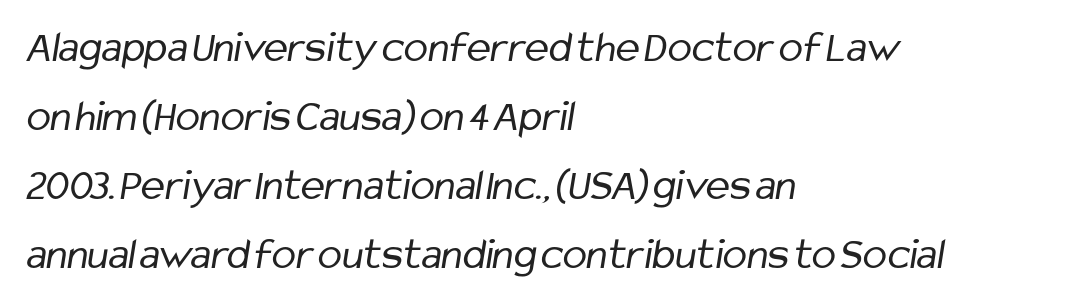
Glance below the letters and you will spot only blank space. Is this a sans? Yes — the strokes have no serifs. Typeset ragged right — the left edge is the straight one. Note the varied advance widths — an 'i' is clearly narrower than an 'm'.
